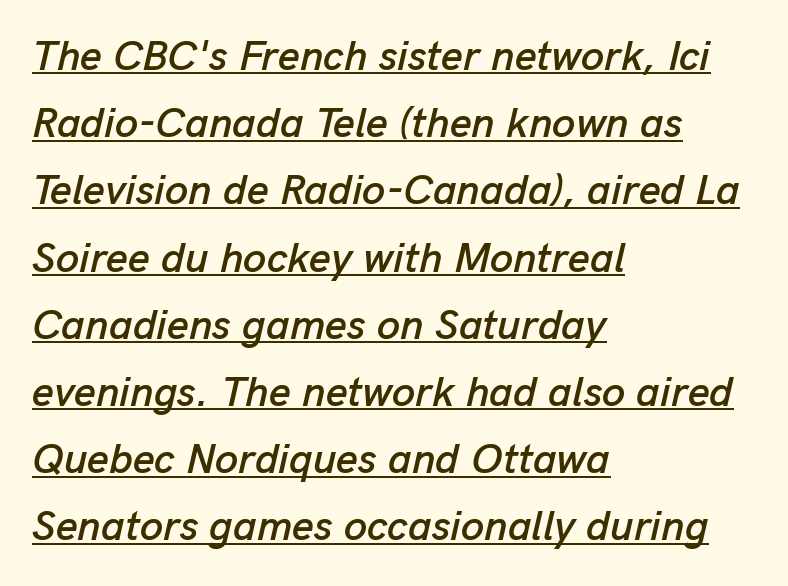
The image shows 42 px text type, italic (leaning right); set left-aligned, normal line spacing (1.6x), normal letter spacing, underlined; low stroke contrast and a medium x-height.
